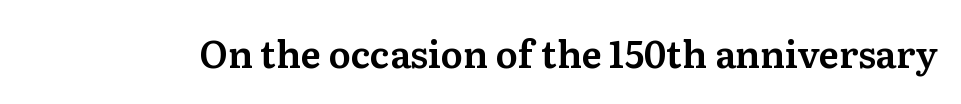
Q: Is the text italic (slanted)? A: No, it is upright.
Q: Is the typeface a serif or a sans-serif typeface? A: Serif.
Q: Is the text underlined? A: No.
Q: Is the spacing between letters normal or unusually wide? A: Normal.
Q: Width (condensed, normal, or wide)? A: Normal.
Q: Stroke contrast? A: Medium.
Q: x-height? A: Medium.
Q: Monospaced? A: No.
